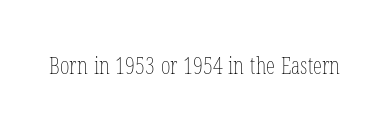
The image shows 23 px text type, upright; set normal letter spacing, not underlined.
